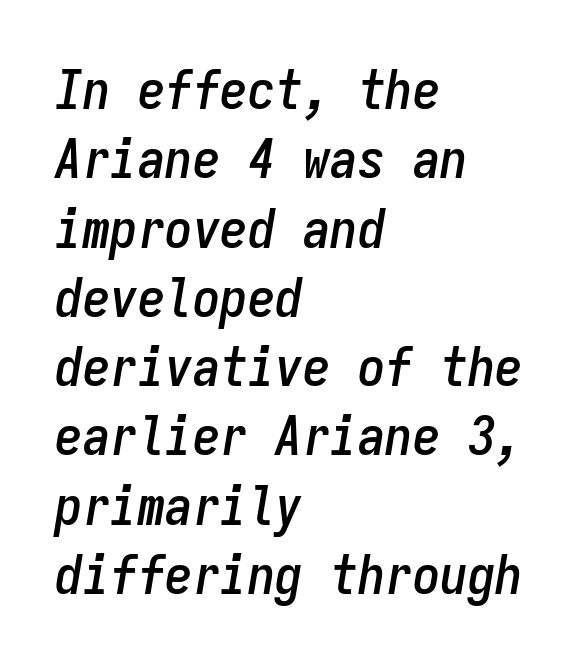
Q: Is the text italic (slanted)? A: Yes, it leans right by about 9 degrees.
Q: Is the text underlined? A: No.
Q: How is the paragraph aligned? A: Left-aligned.
Q: Is the spacing between letters normal or unusually wide? A: Normal.
Q: Is the spacing between lines tight, normal or loose? A: Normal.
Q: Width (condensed, normal, or wide)? A: Condensed.
Q: Stroke contrast? A: Low.
Q: x-height? A: Medium.
Q: Monospaced? A: Yes.
